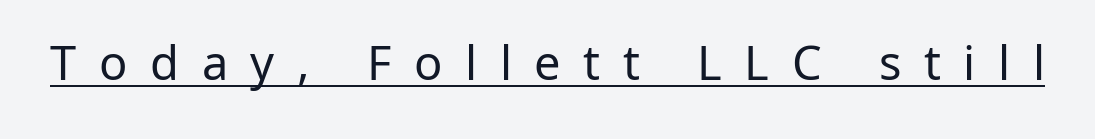
Q: Is the text bold? A: No.
Q: Is the text italic (slanted)? A: No, it is upright.
Q: Is the typeface a serif or a sans-serif typeface? A: Sans-serif.
Q: Is the text underlined? A: Yes.
Q: Is the spacing between letters normal or unusually wide? A: Unusually wide.
Q: Width (condensed, normal, or wide)? A: Normal.
Q: Stroke contrast? A: Low.
Q: x-height? A: Medium.
Q: Monospaced? A: No.
